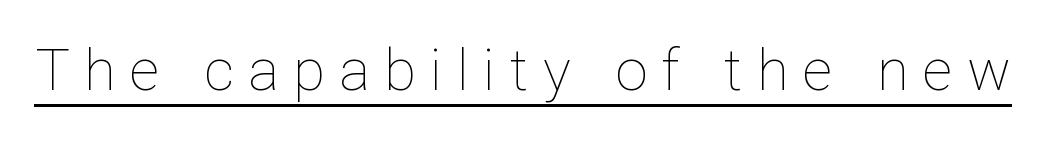
The image shows 58 px thin type, upright; set unusually wide letter spacing (+0.25 em), underlined; low stroke contrast and a medium x-height.
